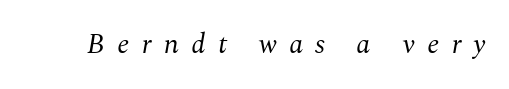
This sample uses a serif face. The rendering uses natural spacing where letterforms have individual widths. The zone under the glyphs is completely vacant. Observe the wide spacing: letters keep a clear distance from each other. The letters look calm and open, with moderate or lighter stems.
